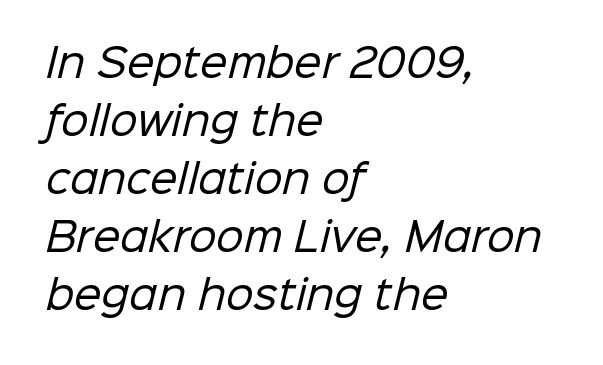
{"serif": "no", "bold": "no", "weight": "regular", "width": "normal", "stroke_contrast": "low", "x_height": "medium", "monospaced": "no", "underline": "no", "align": "left", "line_spacing": "normal", "line_spacing_ratio": 1.49, "letter_spacing": "normal", "letter_spacing_em": 0.0, "glyph_px": 39}
